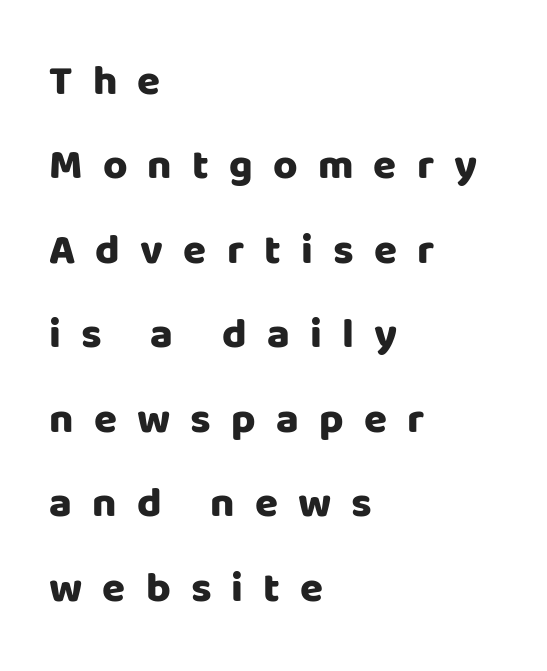
The image shows 42 px heavy sans-serif type, upright; set left-aligned, loose line spacing (2.01x), unusually wide letter spacing (+0.48 em), not underlined; low stroke contrast and a large x-height.
